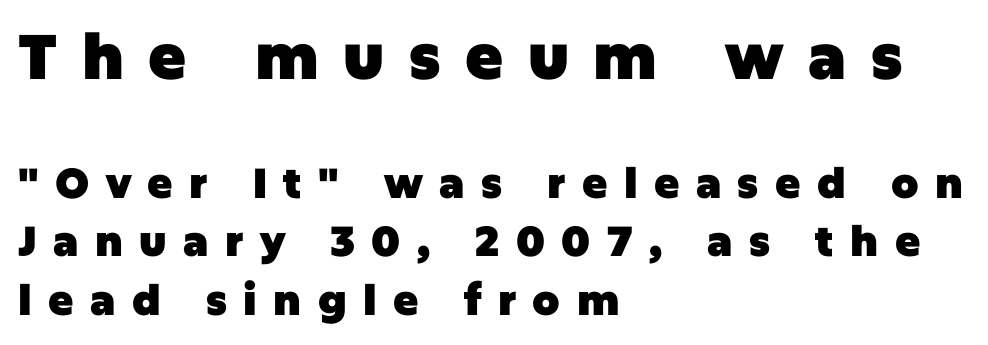
{"serif": "no", "italic": "no", "bold": "yes", "weight": "heavy", "width": "normal", "stroke_contrast": "low", "x_height": "large", "monospaced": "no", "underline": "no", "align": "left", "line_spacing": "normal", "line_spacing_ratio": 1.4, "letter_spacing": "wide", "letter_spacing_em": 0.39, "larger_block": "first", "size_ratio": 1.5, "glyph_px": 63}
